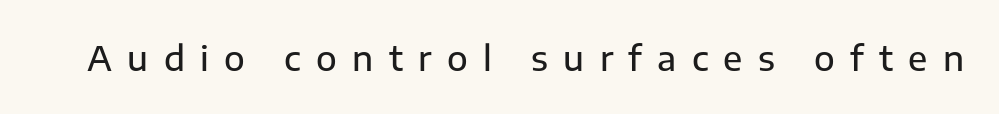
Q: Is the text italic (slanted)? A: No, it is upright.
Q: Is the typeface a serif or a sans-serif typeface? A: Sans-serif.
Q: Is the text underlined? A: No.
Q: Is the spacing between letters normal or unusually wide? A: Unusually wide.
Q: Width (condensed, normal, or wide)? A: Normal.
Q: Stroke contrast? A: Low.
Q: x-height? A: Medium.
Q: Monospaced? A: No.
